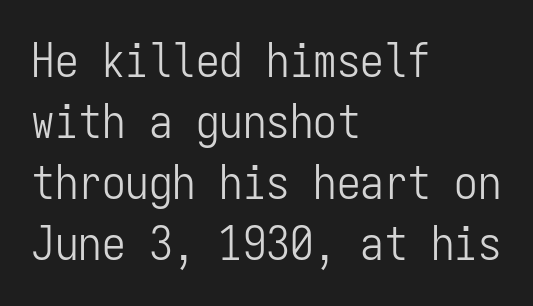
The image shows 47 px light, condensed sans-serif type, upright, monospaced; set left-aligned, normal line spacing (1.3x), normal letter spacing, not underlined; low stroke contrast and a medium x-height.
